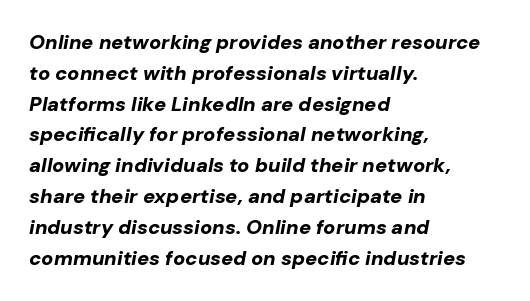
{"italic": "yes", "lean": "right", "slant_degrees": 10, "bold": "yes", "underline": "no", "align": "left", "line_spacing": "normal", "line_spacing_ratio": 1.54, "letter_spacing": "normal", "letter_spacing_em": 0.0, "glyph_px": 20}
